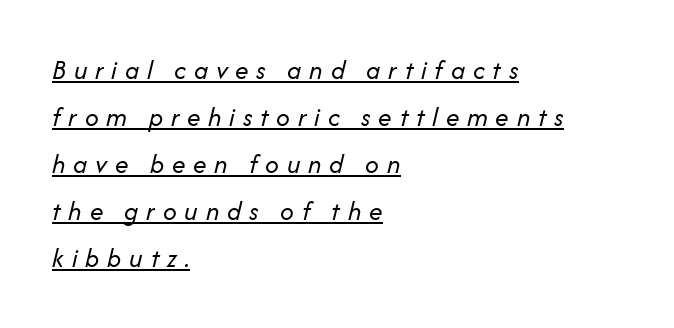
The image shows 27 px text type, italic (leaning right); set left-aligned, line spacing 1.74x, unusually wide letter spacing (+0.29 em), underlined.
